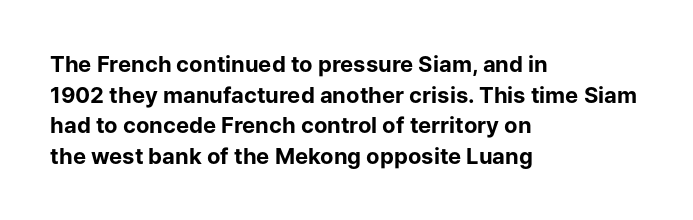
The image shows 22 px bold type, upright; set left-aligned, normal line spacing (1.39x), normal letter spacing, not underlined.
